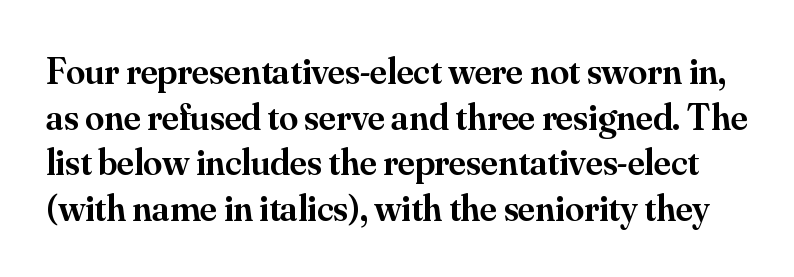
The image shows 38 px semibold serif type, upright; set line spacing 1.2x, normal letter spacing, not underlined; medium stroke contrast and a small x-height.
